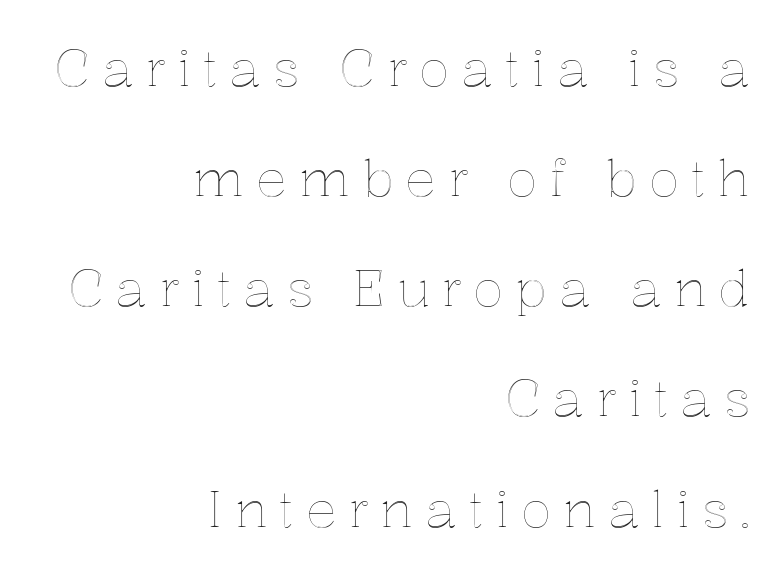
Q: Is the text italic (slanted)? A: No, it is upright.
Q: Is the text underlined? A: No.
Q: How is the paragraph aligned? A: Right-aligned.
Q: Is the spacing between letters normal or unusually wide? A: Unusually wide.
Q: Is the spacing between lines tight, normal or loose? A: Loose.
Q: Width (condensed, normal, or wide)? A: Normal.
Q: x-height? A: Medium.
Q: Monospaced? A: No.
